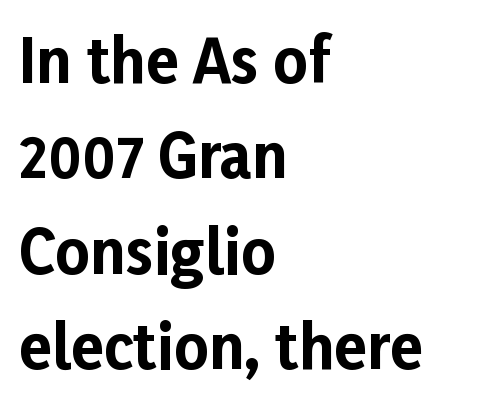
{"serif": "no", "italic": "no", "bold": "yes", "weight": "bold", "width": "normal", "stroke_contrast": "low", "x_height": "medium", "monospaced": "no", "underline": "no", "align": "left", "line_spacing": "normal", "line_spacing_ratio": 1.59, "letter_spacing": "normal", "letter_spacing_em": 0.0, "glyph_px": 60}
